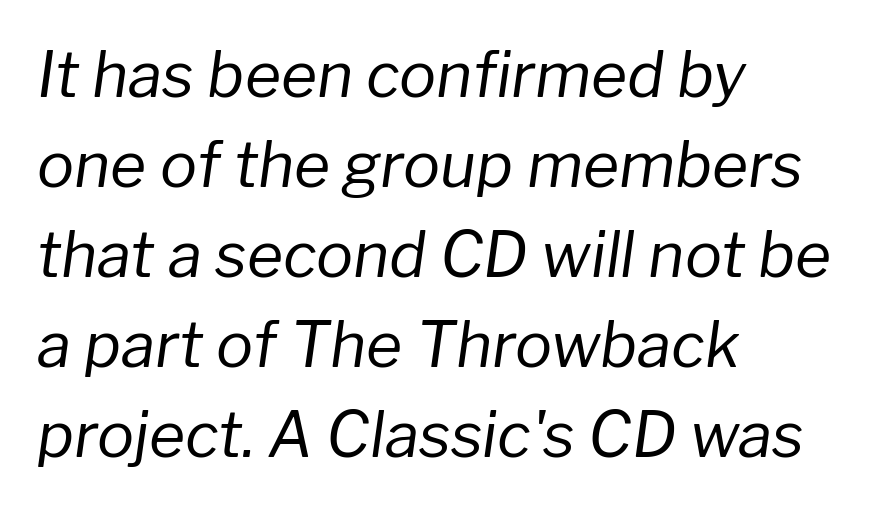
The image shows 62 px regular-weight type, italic (leaning right); set left-aligned, normal line spacing (1.45x), normal letter spacing, not underlined; low stroke contrast and a medium x-height.
